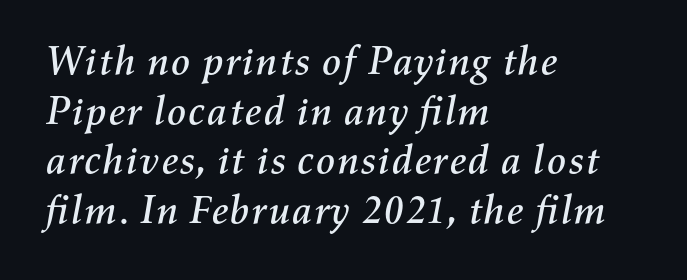
Q: Is the text italic (slanted)? A: Yes, it leans right by about 11 degrees.
Q: Is the text underlined? A: No.
Q: How is the paragraph aligned? A: Left-aligned.
Q: Is the spacing between letters normal or unusually wide? A: Normal.
Q: Width (condensed, normal, or wide)? A: Normal.
Q: Stroke contrast? A: Medium.
Q: x-height? A: Medium.
Q: Monospaced? A: No.
